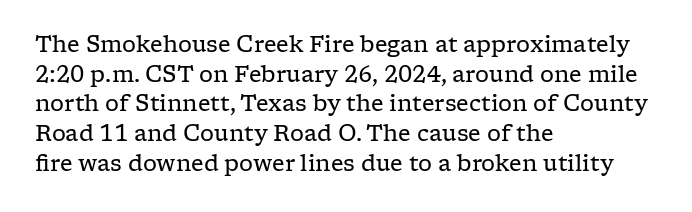
Unmarked baselines from the first word to the last. The designer left line spacing at the default. The rendering anchors every line to the left-hand side. The gaps between neighbouring characters are ordinary and unremarkable. The type sits square on the baseline with zero lean.
